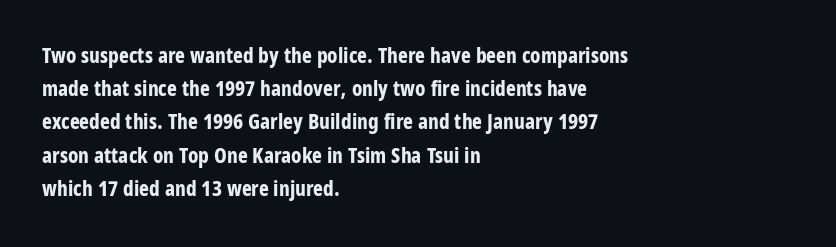
The font is running at its bold setting. Letters rest on an invisible, unmarked baseline. Students, note that the glyphs here touch the page at normal intervals. The rendering anchors every line to the left-hand side.
